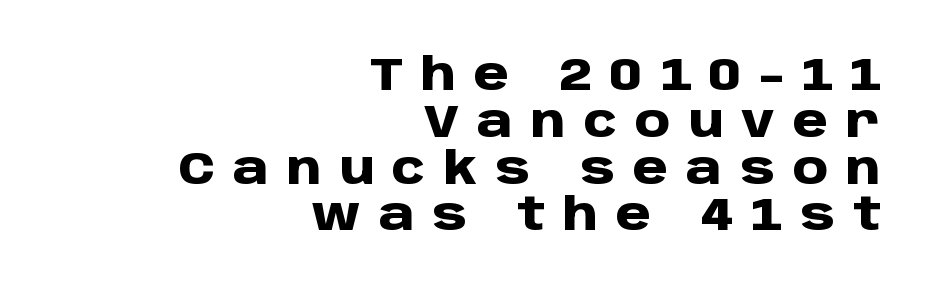
You could only call the tracking loose — the letters float apart. Any mark beneath the type? The region is blank. Posture: vertical. Weight check: bold — yes, fully.
